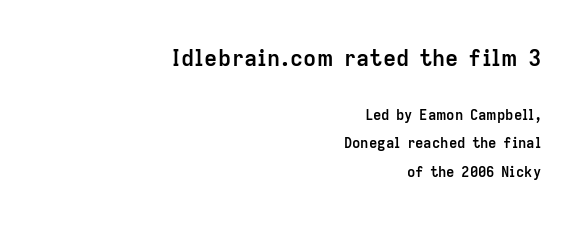
{"italic": "no", "bold": "yes", "underline": "no", "align": "right", "line_spacing": "loose", "line_spacing_ratio": 2.02, "letter_spacing": "normal", "letter_spacing_em": 0.0, "larger_block": "first", "size_ratio": 1.57, "glyph_px": 22}
